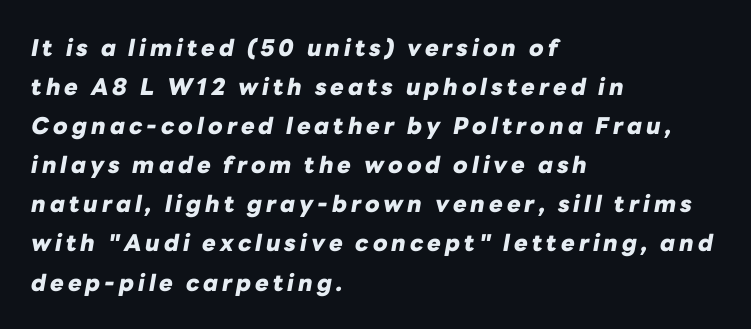
Q: Is the text bold? A: Yes.
Q: Is the text italic (slanted)? A: Yes, it leans right by about 10 degrees.
Q: Is the text underlined? A: No.
Q: How is the paragraph aligned? A: Left-aligned.
Q: Is the spacing between lines tight, normal or loose? A: Normal.
